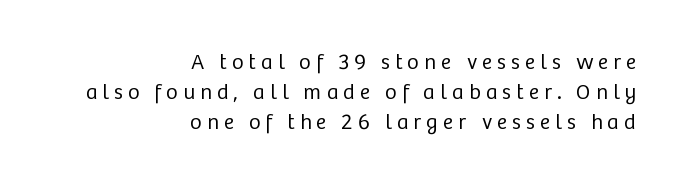
Does the lettering tilt? It doesn't — this is upright. The zone under the glyphs is completely vacant. Every row of glyphs terminates at an identical x-position on the right. The font sits on the lighter half of the weight spectrum, regular included.
